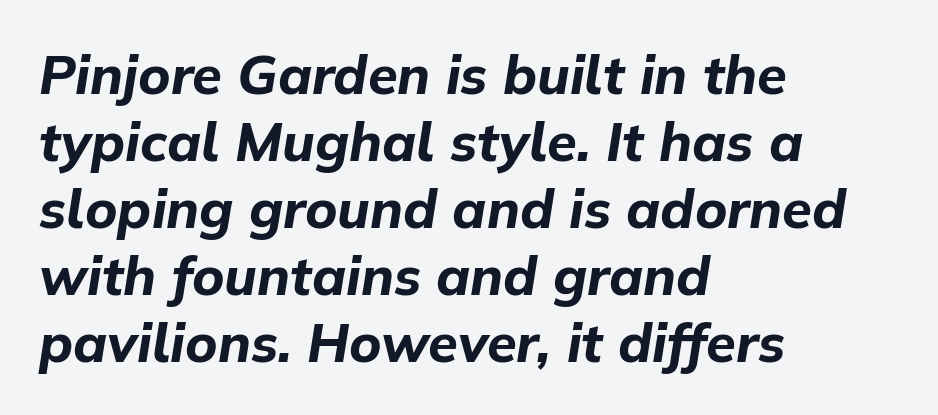
The image shows 54 px bold type, italic (leaning right); set left-aligned, line spacing 1.24x, normal letter spacing, not underlined; low stroke contrast and a medium x-height.
